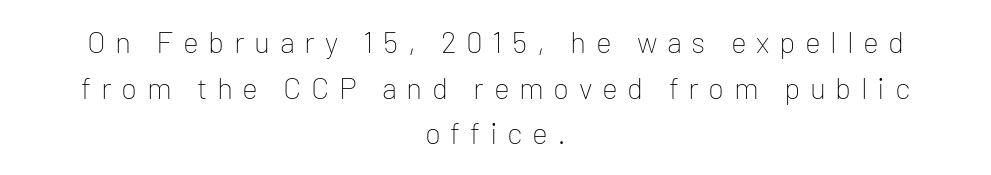
Q: Is the text bold? A: No.
Q: Is the text italic (slanted)? A: No, it is upright.
Q: Is the typeface a serif or a sans-serif typeface? A: Sans-serif.
Q: Is the text underlined? A: No.
Q: How is the paragraph aligned? A: Centered.
Q: Is the spacing between letters normal or unusually wide? A: Unusually wide.
Q: Is the spacing between lines tight, normal or loose? A: Normal.
Q: Width (condensed, normal, or wide)? A: Normal.
Q: Stroke contrast? A: Low.
Q: x-height? A: Medium.
Q: Monospaced? A: No.
